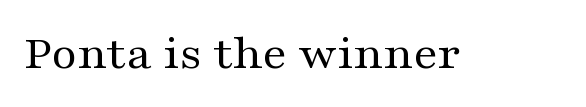
Looks like regular typesetting: each glyph gets only the width it needs. The type sits square on the baseline with zero lean. You could call the tracking neutral — neither tight nor loose. Type style note: has serifs. Heft: none added — not bold. Descender tails drop into unmarked territory.
